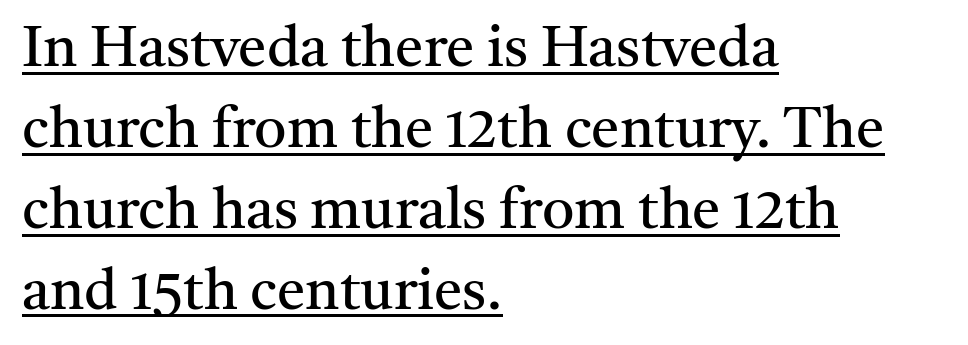
The letters stand straight up with perfectly vertical stems. Rows of type keep a routine distance in the vertical direction. The passage shown is underscored from start to finish. Compared with a centered layout, this one pins lines to the left instead. Yep, those are serifs on the letters. Heft: none added — not bold.
